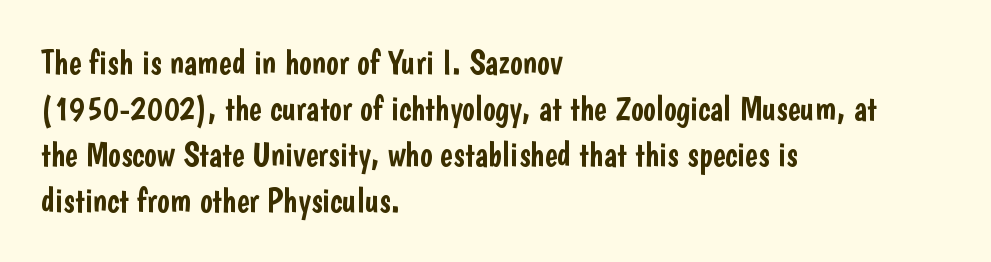
Descenders hang freely into open space. There is no visible air inserted between adjacent glyphs. Casual observation: everything's shoved over to the left. Posture: vertical. Leading: standard. Proportional: the letters do not fall into vertical columns.
